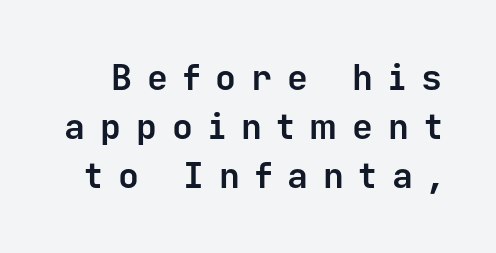
Regarding leading, the lines here are spaced in the standard way. A typesetter would call this monospace, since all characters share one set width. The string is rendered with underlining switched off. This is sans-serif lettering, the kind often seen on screens and signage. Heft: maximum for text — a bold.
